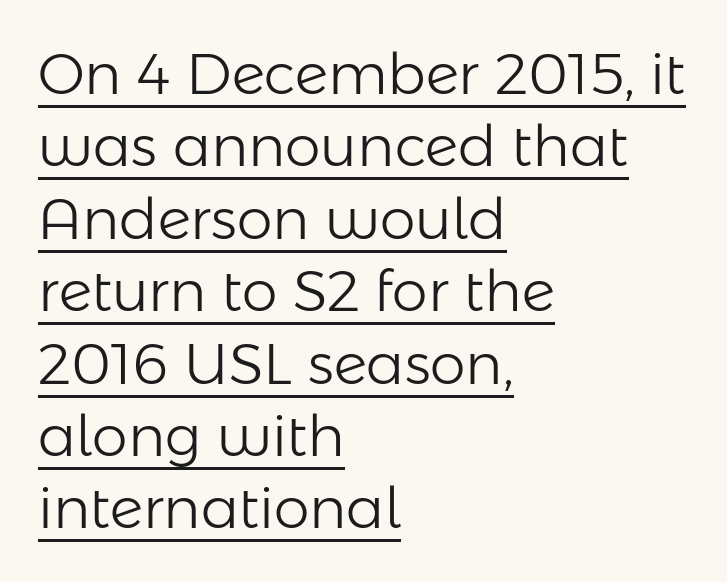
Q: Is the text bold? A: No.
Q: Is the text italic (slanted)? A: No, it is upright.
Q: Is the typeface a serif or a sans-serif typeface? A: Sans-serif.
Q: Is the text underlined? A: Yes.
Q: How is the paragraph aligned? A: Left-aligned.
Q: Is the spacing between letters normal or unusually wide? A: Normal.
Q: Is the spacing between lines tight, normal or loose? A: Normal.
Q: Width (condensed, normal, or wide)? A: Normal.
Q: Stroke contrast? A: Low.
Q: x-height? A: Medium.
Q: Monospaced? A: No.
